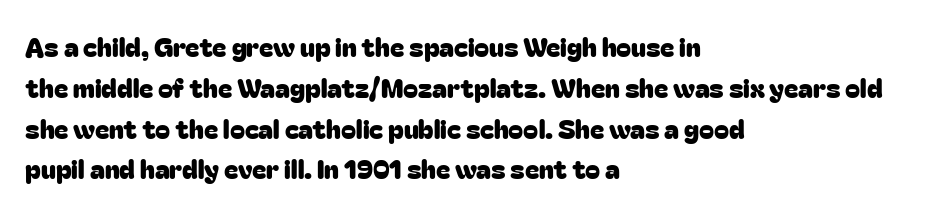
The image shows 27 px text type, upright; set left-aligned, normal line spacing (1.51x), normal letter spacing, not underlined.
